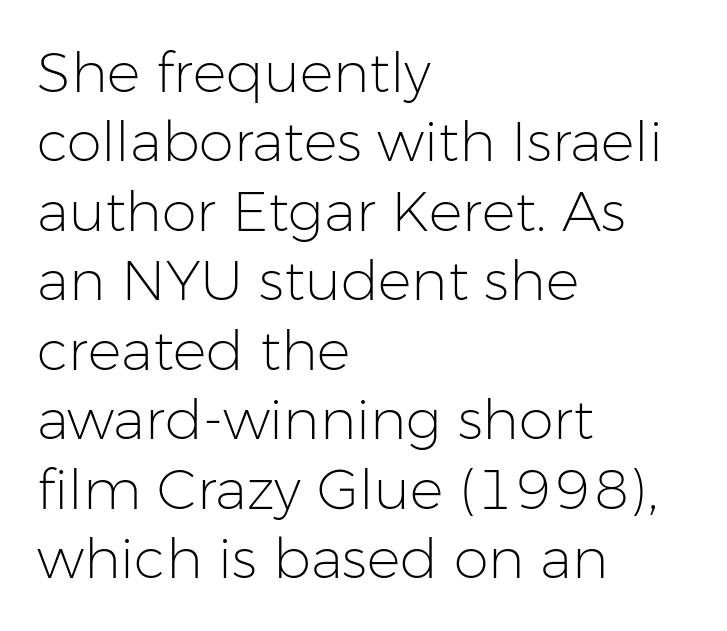
Q: Is the text bold? A: No.
Q: Is the text italic (slanted)? A: No, it is upright.
Q: Is the typeface a serif or a sans-serif typeface? A: Sans-serif.
Q: Is the text underlined? A: No.
Q: How is the paragraph aligned? A: Left-aligned.
Q: Is the spacing between letters normal or unusually wide? A: Normal.
Q: Width (condensed, normal, or wide)? A: Normal.
Q: Stroke contrast? A: Low.
Q: x-height? A: Medium.
Q: Monospaced? A: No.
